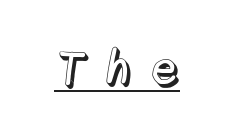
{"width": "normal", "x_height": "medium", "monospaced": "no", "underline": "yes", "letter_spacing": "wide", "letter_spacing_em": 0.42, "glyph_px": 45}
